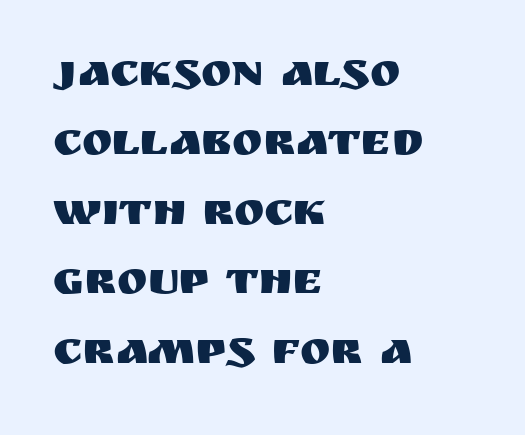
The image shows 46 px sans-serif type, upright; set left-aligned, normal line spacing (1.51x), normal letter spacing, not underlined; medium stroke contrast and a large x-height.
